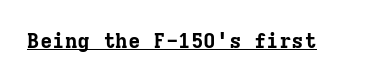
The image shows 21 px bold type, upright; set normal letter spacing, underlined.
